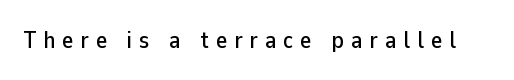
{"italic": "no", "underline": "no", "letter_spacing": "wide", "letter_spacing_em": 0.29, "glyph_px": 24}
